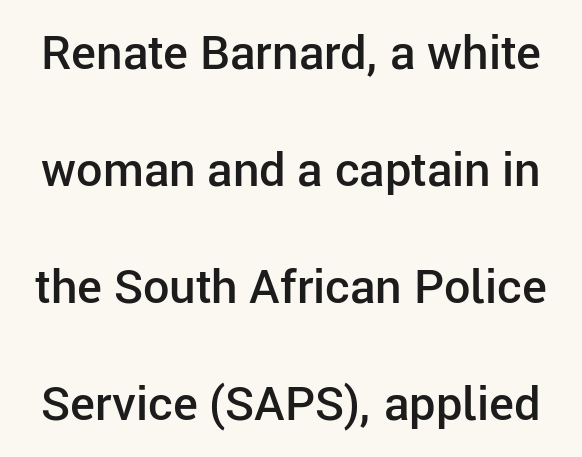
The image shows 47 px semibold sans-serif type, upright; set loose line spacing (2.49x), normal letter spacing, not underlined; low stroke contrast and a medium x-height.
